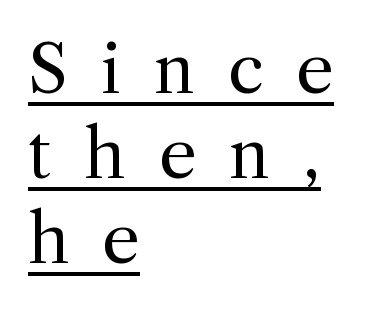
Q: Is the text bold? A: No.
Q: Is the text italic (slanted)? A: No, it is upright.
Q: Is the typeface a serif or a sans-serif typeface? A: Serif.
Q: Is the text underlined? A: Yes.
Q: How is the paragraph aligned? A: Left-aligned.
Q: Is the spacing between letters normal or unusually wide? A: Unusually wide.
Q: Is the spacing between lines tight, normal or loose? A: Normal.
Q: Width (condensed, normal, or wide)? A: Normal.
Q: x-height? A: Medium.
Q: Monospaced? A: No.
